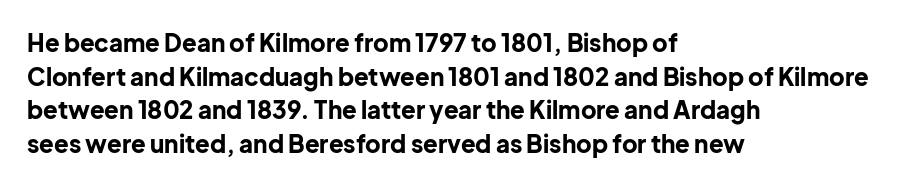
Any mark beneath the type? The region is blank. Regular leading. The face used here is rendered with its standard letterfit. These words are printed bold, with thick strokes throughout. Italic? Not at all — the glyphs are vertical. Left-aligned paragraph, ragged on the right.
